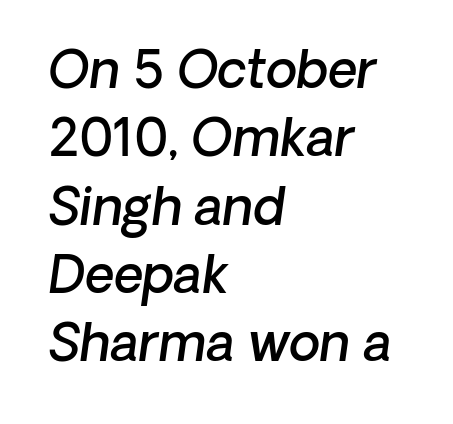
Q: Is the text bold? A: Semi-bold.
Q: Is the typeface a serif or a sans-serif typeface? A: Sans-serif.
Q: Is the text underlined? A: No.
Q: How is the paragraph aligned? A: Left-aligned.
Q: Is the spacing between letters normal or unusually wide? A: Normal.
Q: Is the spacing between lines tight, normal or loose? A: Normal.
Q: Width (condensed, normal, or wide)? A: Normal.
Q: Stroke contrast? A: Low.
Q: x-height? A: Medium.
Q: Monospaced? A: No.
